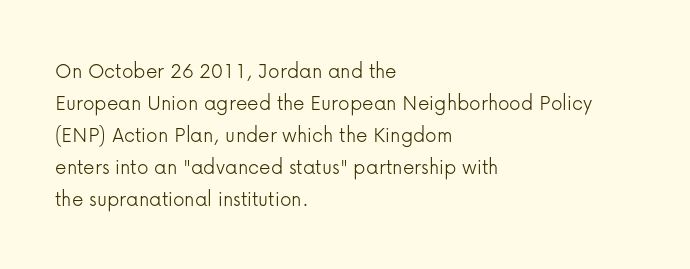
Caption: standard tracking, unaltered. Does the leading feel generous? No, just average. The lines are quadded left. Check the space under the baseline: it is left empty.
